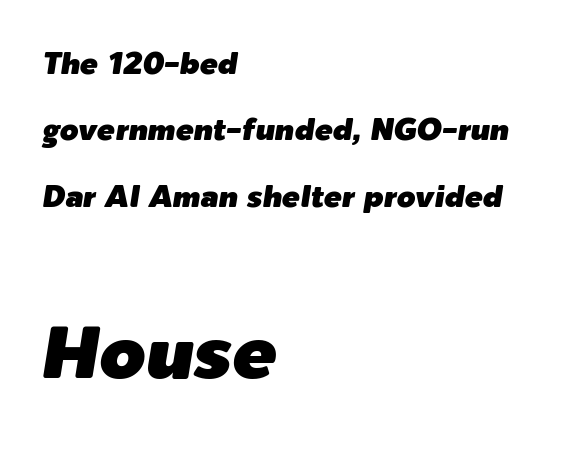
The image shows 74 px text type, italic (leaning right); set left-aligned, loose line spacing (2.21x), normal letter spacing, not underlined; the second (bottom) block is 2.47x larger; low stroke contrast and a medium x-height.
